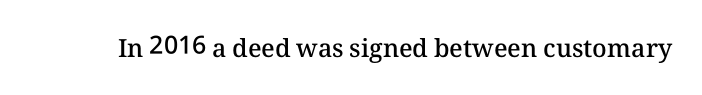
The image shows 25 px text type, upright; set normal letter spacing, not underlined.
